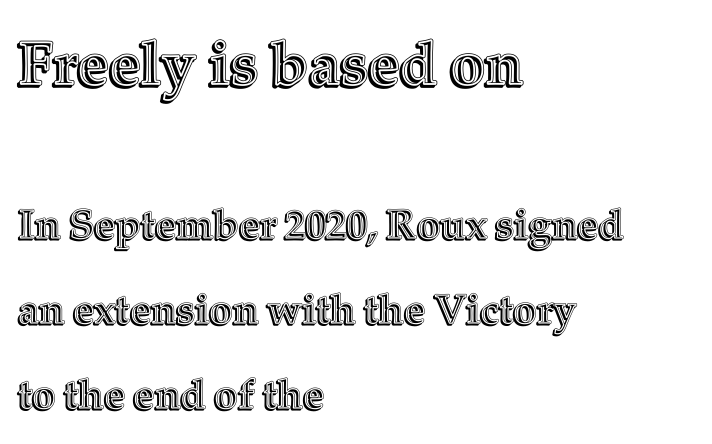
Q: Is the text italic (slanted)? A: No, it is upright.
Q: Is the text underlined? A: No.
Q: How is the paragraph aligned? A: Left-aligned.
Q: Is the spacing between letters normal or unusually wide? A: Normal.
Q: Is the spacing between lines tight, normal or loose? A: Loose.
Q: Which block of text is set in a larger size, the first (top) or the second (bottom)? A: The first (top) one.
Q: Width (condensed, normal, or wide)? A: Normal.
Q: x-height? A: Medium.
Q: Monospaced? A: No.
